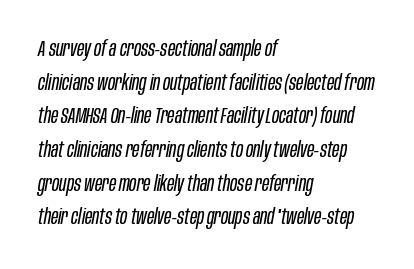
The passage shown is not underscored anywhere. When letters slant like this, we call the style italic. Normally led — the rows are evenly, conventionally spaced. Heaviness? Minimal to ordinary, like unemphasized prose.
